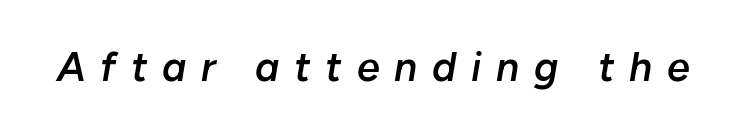
Letter spacing: wide. These lines were composed using italics. Looks like regular typesetting: each glyph gets only the width it needs. The strip under each line holds only bare page. Heft: intermediate — a semibold.
